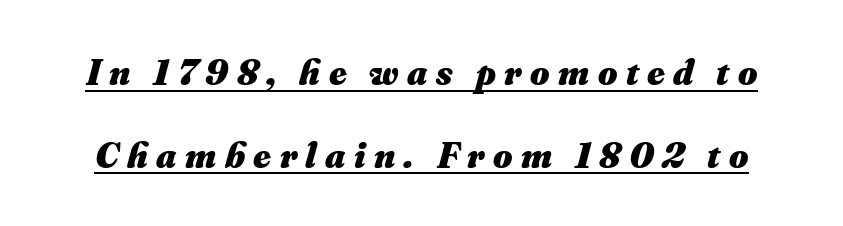
Q: Is the text bold? A: Yes.
Q: Is the text italic (slanted)? A: Yes, it leans right by about 16 degrees.
Q: Is the text underlined? A: Yes.
Q: Is the spacing between letters normal or unusually wide? A: Unusually wide.
Q: Is the spacing between lines tight, normal or loose? A: Loose.
Q: Width (condensed, normal, or wide)? A: Normal.
Q: Stroke contrast? A: Medium.
Q: x-height? A: Small.
Q: Monospaced? A: No.
